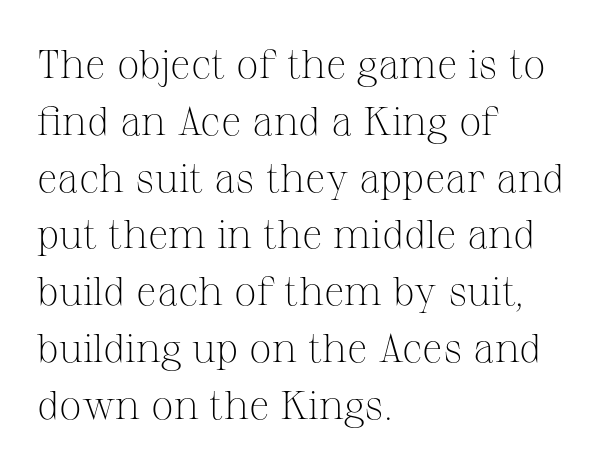
The image shows 40 px light serif type, upright; set left-aligned, normal line spacing (1.42x), normal letter spacing, not underlined; medium stroke contrast and a medium x-height.
